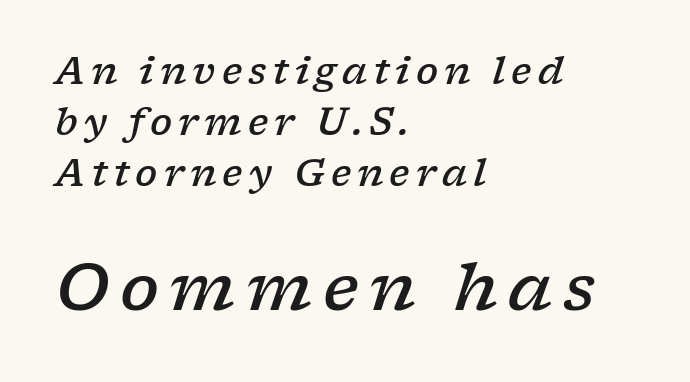
An italicized treatment has been applied to the whole sample. Regular leading. Which of the two is more prominent by size? The second, at the bottom. The face used here is seriffed, in the tradition of book romans. Looks like regular typesetting: each glyph gets only the width it needs. Descenders are the only things crossing below the line.
